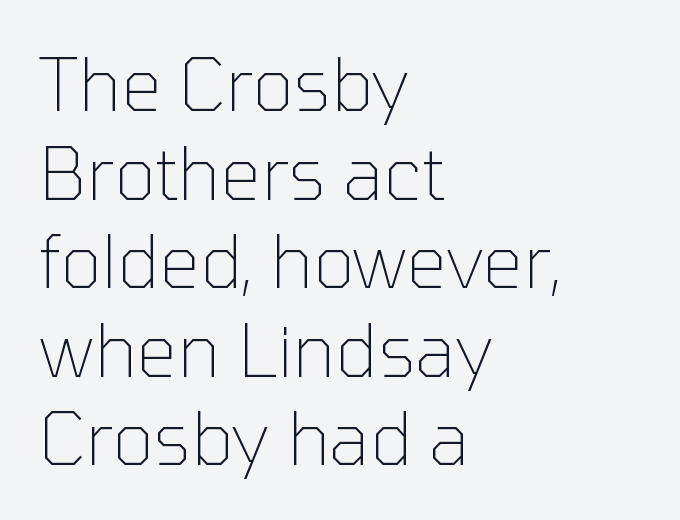
Q: Is the text bold? A: No.
Q: Is the text italic (slanted)? A: No, it is upright.
Q: Is the typeface a serif or a sans-serif typeface? A: Sans-serif.
Q: Is the text underlined? A: No.
Q: How is the paragraph aligned? A: Left-aligned.
Q: Is the spacing between letters normal or unusually wide? A: Normal.
Q: Width (condensed, normal, or wide)? A: Normal.
Q: Stroke contrast? A: Low.
Q: x-height? A: Medium.
Q: Monospaced? A: No.
